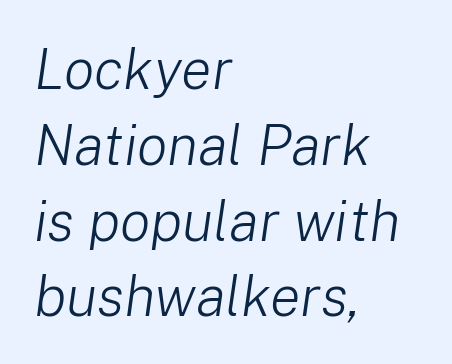
This rendering leaves character spacing at its baseline value. Proportional: the letters do not fall into vertical columns. The typesetting does not lean heavy: it is not bold. Slanted lettering throughout. The baseline area is clear. A student would call this left alignment; a typographer would say flush left, rag right.
